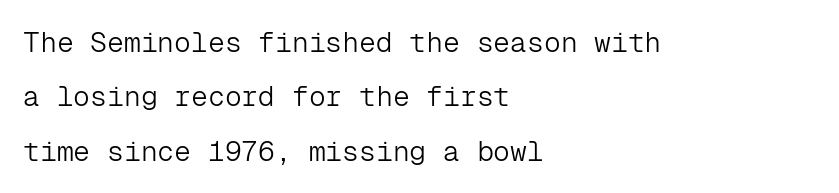
Is there any slant? The stems are plumb. These lines are rendered in a fixed-pitch font. Vertically, the passage feels expansive, rows floating well apart. Horizontal alignment here is leftward, the default for most running prose. A light-to-regular cut is what we see here. Tracking here is standard; glyphs follow each other at the usual distance.
